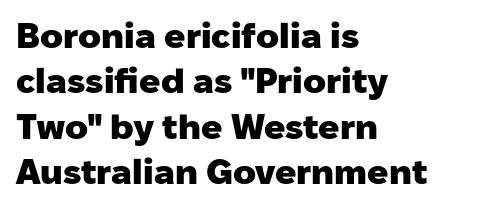
The image shows 35 px heavy sans-serif type, upright; set left-aligned, normal line spacing (1.3x), normal letter spacing, not underlined; low stroke contrast and a medium x-height.
